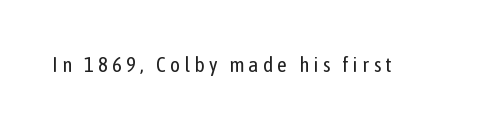
Q: Is the text bold? A: No.
Q: Is the text italic (slanted)? A: No, it is upright.
Q: Is the text underlined? A: No.
Q: Is the spacing between letters normal or unusually wide? A: Unusually wide.
